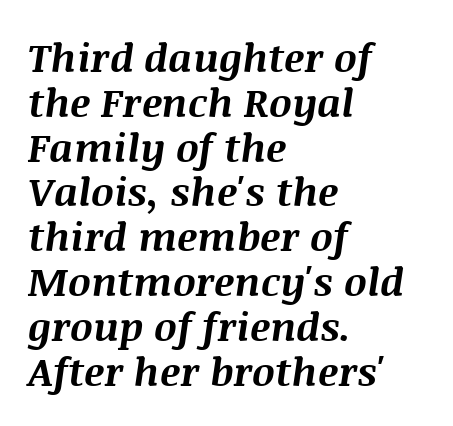
Q: Is the text bold? A: Yes.
Q: Is the text italic (slanted)? A: Yes, it leans right by about 8 degrees.
Q: Is the text underlined? A: No.
Q: How is the paragraph aligned? A: Left-aligned.
Q: Is the spacing between letters normal or unusually wide? A: Normal.
Q: Is the spacing between lines tight, normal or loose? A: Tight.
Q: Width (condensed, normal, or wide)? A: Normal.
Q: Stroke contrast? A: Medium.
Q: x-height? A: Large.
Q: Monospaced? A: No.
